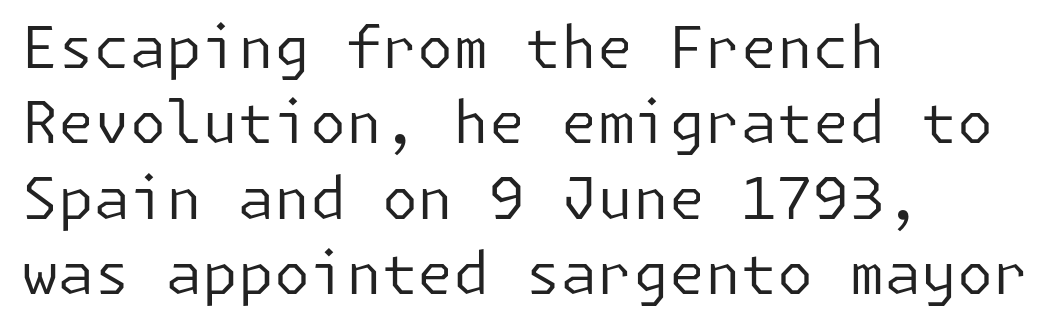
{"serif": "no", "italic": "no", "bold": "no", "weight": "regular", "width": "normal", "stroke_contrast": "low", "x_height": "medium", "underline": "no", "align": "left", "line_spacing": "normal", "line_spacing_ratio": 1.3, "letter_spacing": "normal", "letter_spacing_em": 0.0, "glyph_px": 58}
